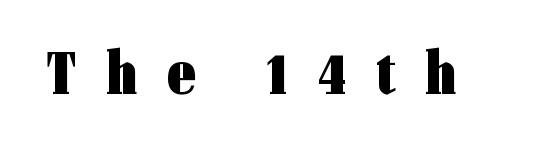
The characters display no serif detailing; their extremities are plain. Posture: vertical. The glyphs are unaccompanied by any horizontal stroke below them. Loose tracking; the words dissolve into strings of separated letters. Here the designer chose a conventional face with non-uniform glyph widths.
